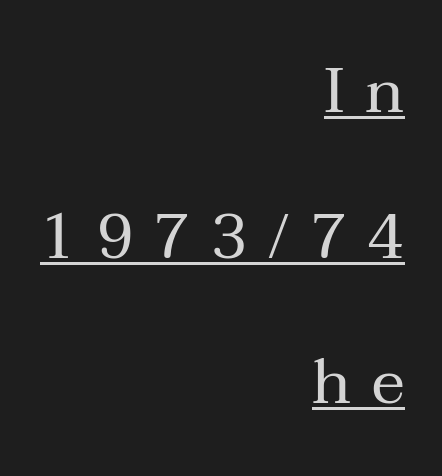
The image shows 63 px regular-weight serif type, upright; set right-aligned, loose line spacing (2.31x), unusually wide letter spacing (+0.32 em), underlined; medium stroke contrast and a medium x-height.
